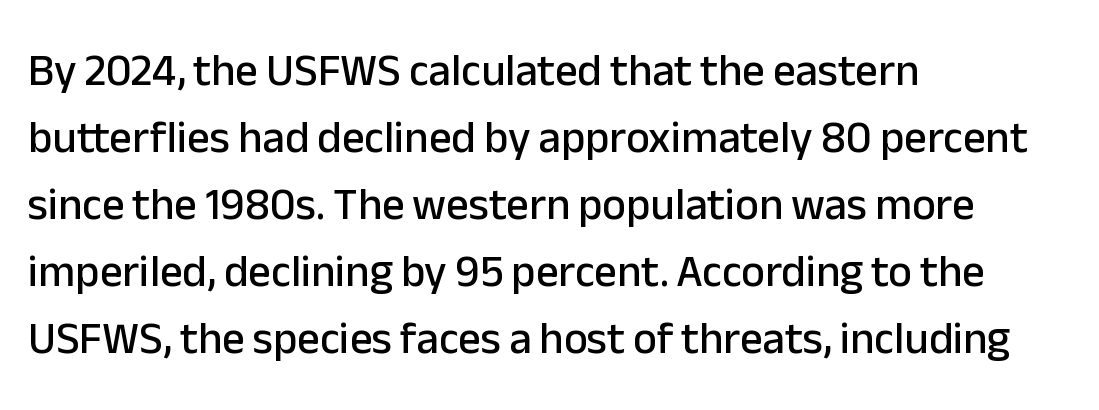
{"serif": "no", "italic": "no", "width": "normal", "stroke_contrast": "low", "x_height": "medium", "monospaced": "no", "underline": "no", "align": "left", "line_spacing": "normal", "line_spacing_ratio": 1.49, "letter_spacing": "normal", "letter_spacing_em": 0.0, "glyph_px": 45}
